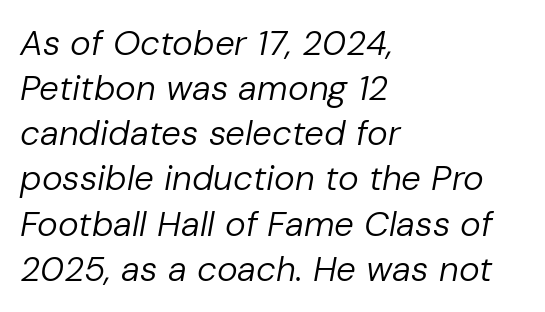
{"italic": "yes", "lean": "right", "slant_degrees": 10, "bold": "no", "weight": "regular", "width": "normal", "stroke_contrast": "low", "x_height": "medium", "monospaced": "no", "underline": "no", "align": "left", "line_spacing": "normal", "line_spacing_ratio": 1.29, "letter_spacing": "normal", "letter_spacing_em": 0.0, "glyph_px": 35}
